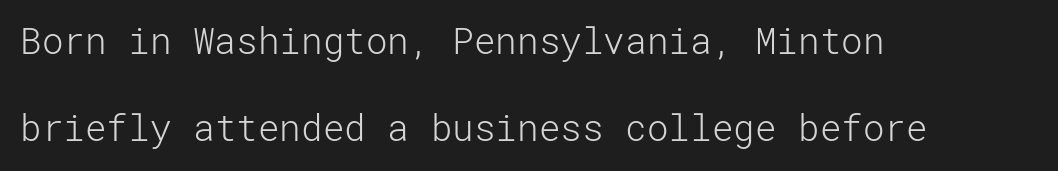
The image shows 36 px light sans-serif type, upright; set left-aligned, loose line spacing (2.43x), normal letter spacing, not underlined; low stroke contrast and a medium x-height.
